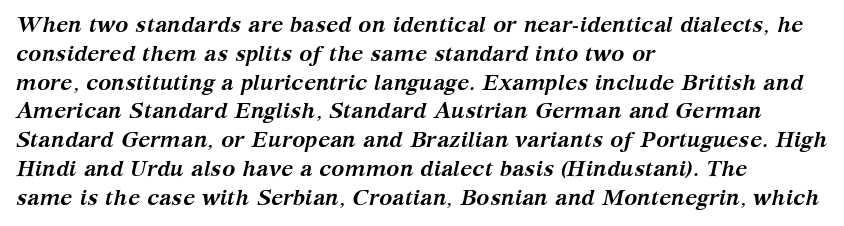
Look at the tracking — it's just the regular setting, nothing added. The gap between lines stays unmarked. These lines were composed using italics. Reading down the block, your eye returns to a fixed left position each line.
